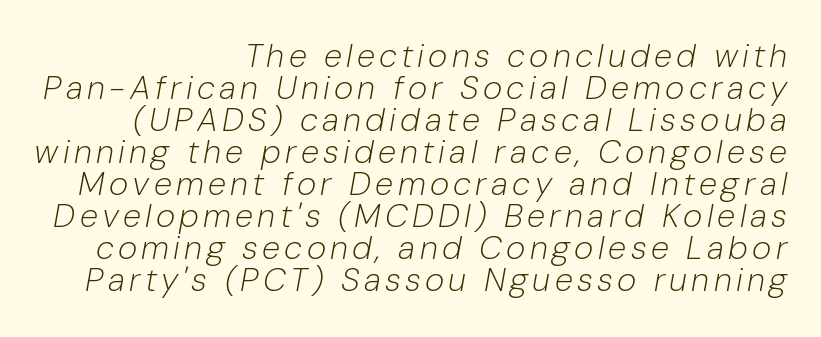
{"italic": "yes", "lean": "right", "slant_degrees": 10, "bold": "no", "weight": "light", "width": "normal", "stroke_contrast": "low", "x_height": "medium", "monospaced": "no", "underline": "no", "align": "right", "line_spacing": "tight", "line_spacing_ratio": 0.97, "glyph_px": 33}
